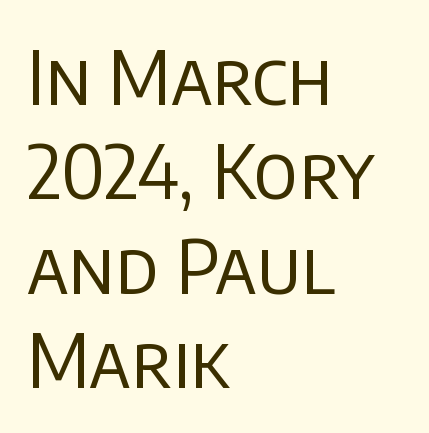
The image shows 75 px regular-weight sans-serif type, upright; set left-aligned, normal line spacing (1.26x), normal letter spacing, not underlined; low stroke contrast and a large x-height.
